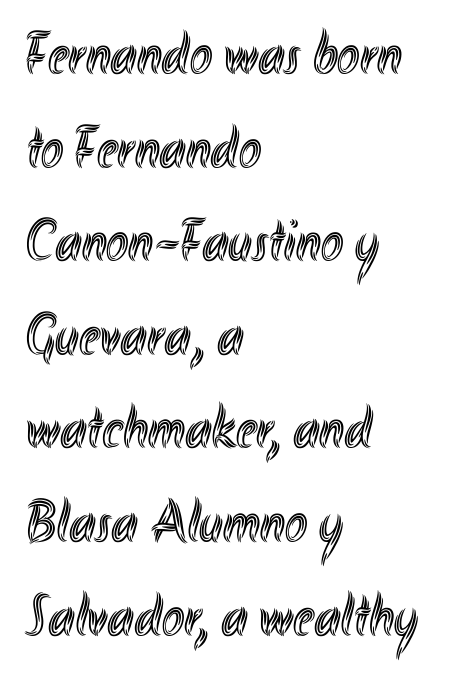
Honestly, there is no underline to notice here at all. Teacher's note: observe the even left margin — that is flush-left alignment. Each word holds together tightly as a unit, with standard inter-letter gaps.
